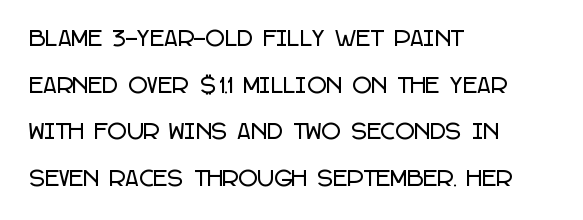
{"italic": "no", "underline": "no", "align": "left", "line_spacing": "loose", "line_spacing_ratio": 2.22, "letter_spacing": "normal", "letter_spacing_em": 0.0, "glyph_px": 21}
